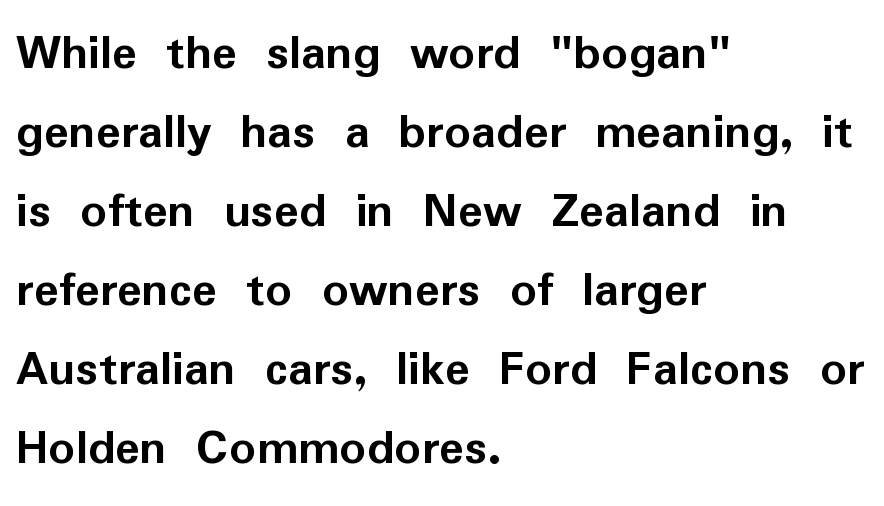
{"serif": "no", "italic": "no", "bold": "yes", "weight": "semibold", "width": "normal", "stroke_contrast": "low", "x_height": "medium", "monospaced": "no", "underline": "no", "align": "left", "line_spacing": "normal", "line_spacing_ratio": 1.52, "letter_spacing": "normal", "letter_spacing_em": 0.0, "glyph_px": 52}
